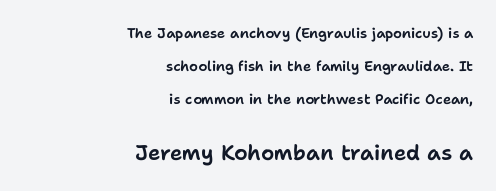
{"italic": "no", "underline": "no", "align": "right", "line_spacing": "loose", "line_spacing_ratio": 2.35, "letter_spacing": "normal", "letter_spacing_em": 0.0, "larger_block": "second", "size_ratio": 1.5, "glyph_px": 21}
